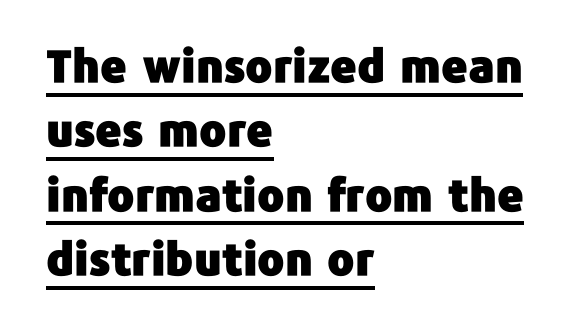
{"serif": "no", "italic": "no", "width": "normal", "stroke_contrast": "low", "x_height": "medium", "monospaced": "no", "underline": "yes", "align": "left", "line_spacing": "normal", "line_spacing_ratio": 1.43, "letter_spacing": "normal", "letter_spacing_em": 0.0, "glyph_px": 45}
